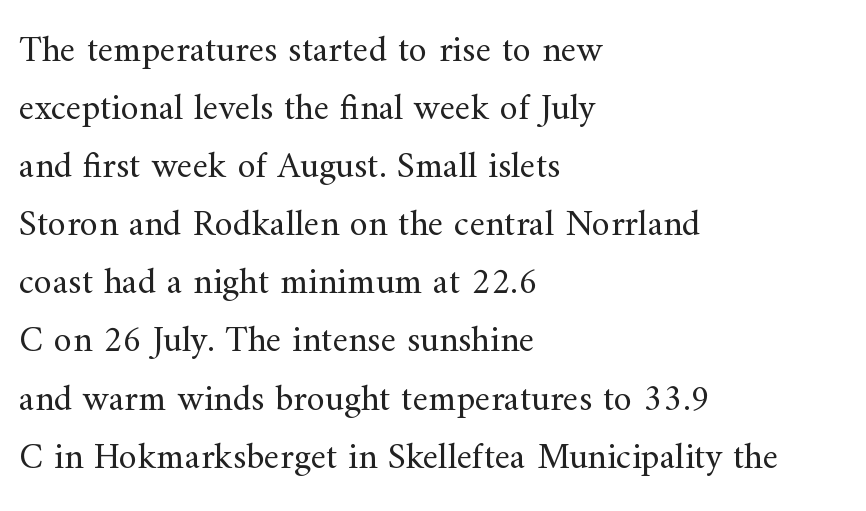
The letters advance in unequal steps, a hallmark of proportional type. Reading down the block, your eye returns to a fixed left position each line. Nobody drew a line under any word here. Compared with a typical body face, this is equally light or lighter still. The characters display serif detailing at their extremities. Is the letter spacing exaggerated? No — it looks like the ordinary default.
